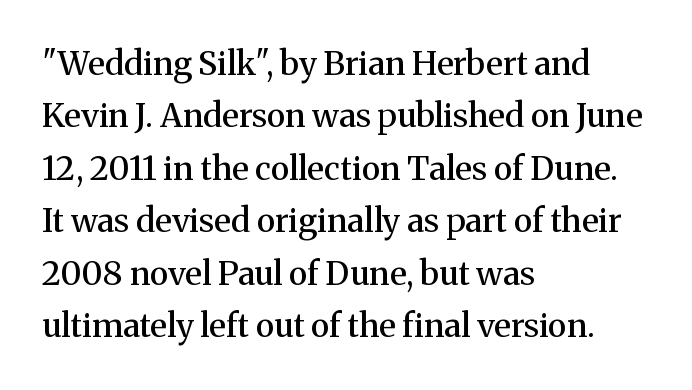
Q: Is the text bold? A: Semi-bold.
Q: Is the text italic (slanted)? A: No, it is upright.
Q: Is the typeface a serif or a sans-serif typeface? A: Serif.
Q: Is the text underlined? A: No.
Q: How is the paragraph aligned? A: Left-aligned.
Q: Is the spacing between letters normal or unusually wide? A: Normal.
Q: Is the spacing between lines tight, normal or loose? A: Normal.
Q: Width (condensed, normal, or wide)? A: Normal.
Q: Stroke contrast? A: Medium.
Q: x-height? A: Medium.
Q: Monospaced? A: No.
